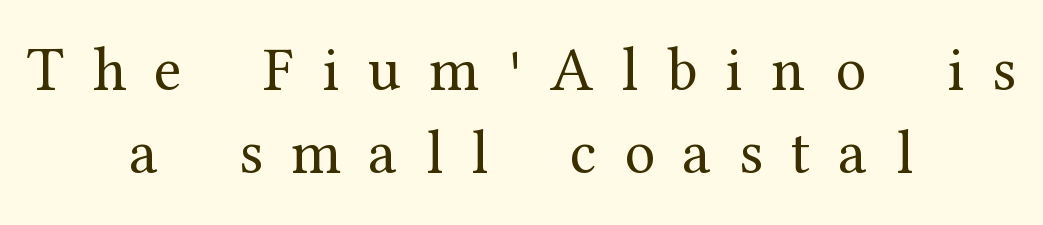
Type style note: has serifs. Someone cranked the tracking dial way up on this one. Is this a heavy cut? Hardly; it is regular or lighter. Character widths vary here, with narrow letters taking less room than wide ones.
